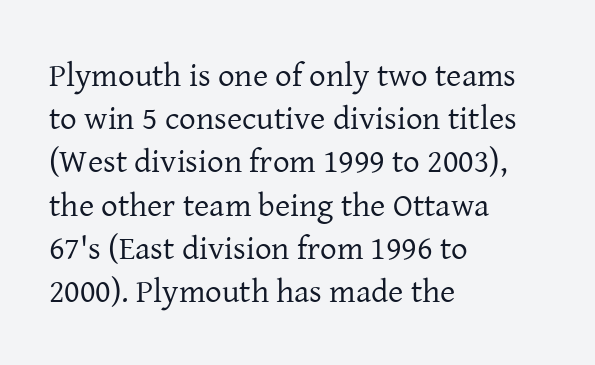
{"serif": "yes", "italic": "no", "bold": "no", "weight": "regular", "width": "normal", "stroke_contrast": "low", "x_height": "medium", "monospaced": "no", "underline": "no", "align": "left", "line_spacing": "normal", "line_spacing_ratio": 1.31, "letter_spacing": "normal", "letter_spacing_em": 0.0, "glyph_px": 33}
